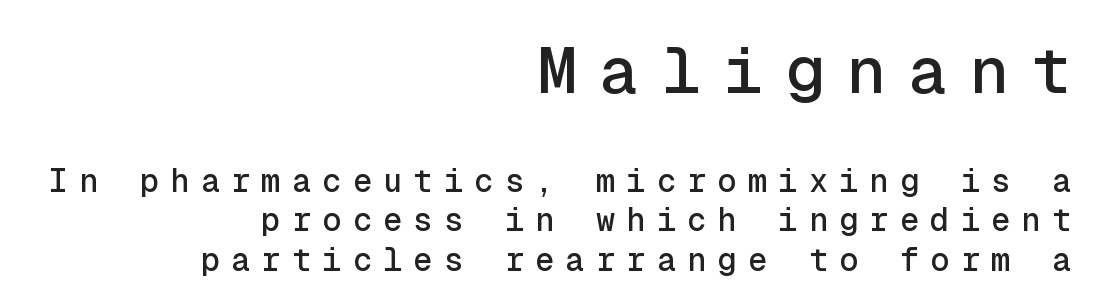
{"serif": "no", "italic": "no", "width": "normal", "x_height": "medium", "monospaced": "yes", "underline": "no", "align": "right", "line_spacing_ratio": 1.23, "letter_spacing": "wide", "letter_spacing_em": 0.35, "larger_block": "first", "size_ratio": 2.03, "glyph_px": 65}
